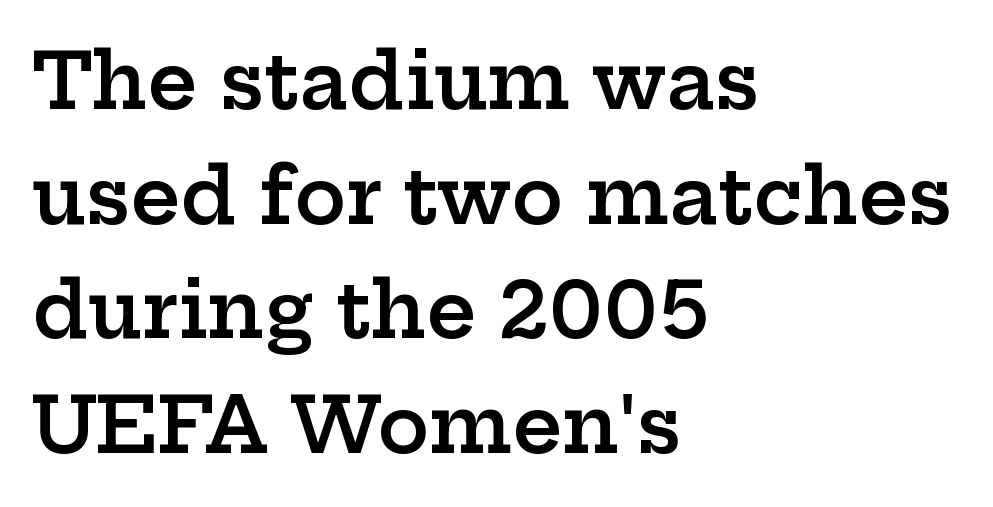
The image shows 77 px semibold, wide serif type, upright; set left-aligned, normal line spacing (1.49x), normal letter spacing, not underlined; low stroke contrast and a medium x-height.
